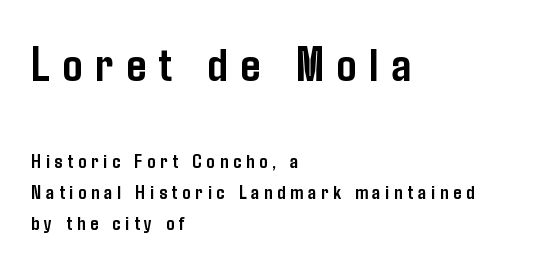
{"serif": "no", "italic": "no", "bold": "yes", "weight": "semibold", "width": "condensed", "stroke_contrast": "low", "x_height": "medium", "monospaced": "no", "underline": "no", "align": "left", "line_spacing": "normal", "line_spacing_ratio": 1.55, "letter_spacing": "wide", "letter_spacing_em": 0.25, "larger_block": "first", "size_ratio": 2.5, "glyph_px": 50}
